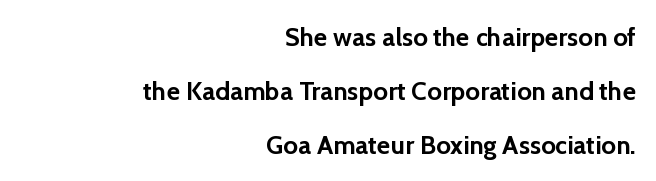
Q: Is the text bold? A: Yes.
Q: Is the text italic (slanted)? A: No, it is upright.
Q: Is the text underlined? A: No.
Q: How is the paragraph aligned? A: Right-aligned.
Q: Is the spacing between letters normal or unusually wide? A: Normal.
Q: Is the spacing between lines tight, normal or loose? A: Loose.
